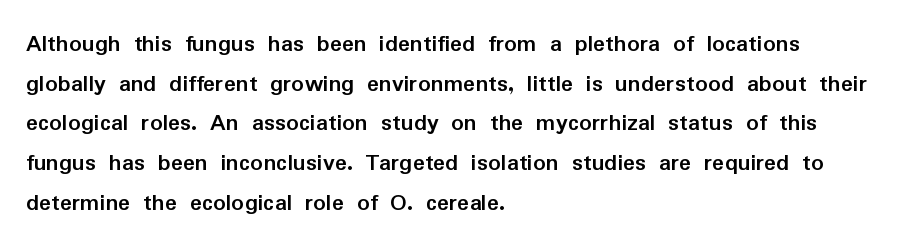
The words here are not underlined. Glyph-to-glyph distance matches everyday printed text. The rows are spaced the way most documents space them. The lettering holds an erect, upright posture throughout. Heavy-handed strokes throughout: this text is bold. Which margin do the lines hug? The left one — the right edge is uneven.
